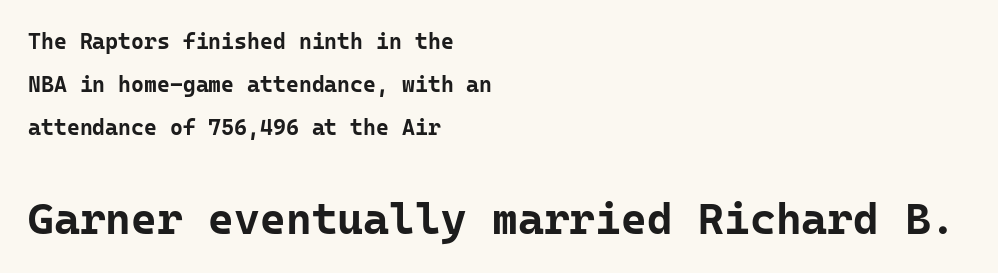
{"serif": "no", "italic": "no", "bold": "yes", "weight": "bold", "width": "normal", "stroke_contrast": "low", "x_height": "medium", "monospaced": "yes", "underline": "no", "align": "left", "line_spacing": "loose", "line_spacing_ratio": 1.96, "letter_spacing": "normal", "letter_spacing_em": 0.0, "larger_block": "second", "size_ratio": 2.0, "glyph_px": 44}
